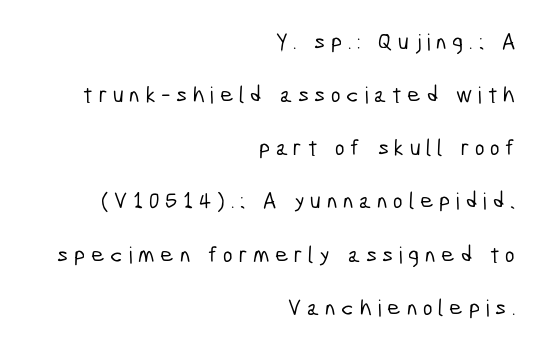
{"underline": "no", "align": "right", "line_spacing": "loose", "line_spacing_ratio": 2.31, "letter_spacing": "wide", "letter_spacing_em": 0.25, "glyph_px": 23}
